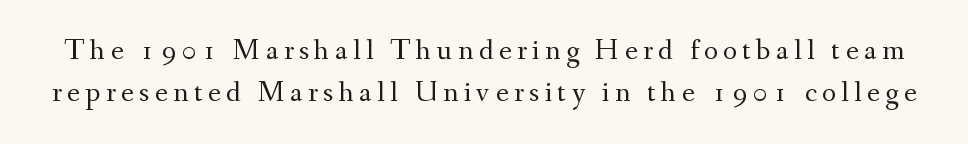
Just letters on the line, the space beneath them empty. When letters stand straight like this, we call the style roman or upright. Whoever set this chose a conventional vertical rhythm. Note the varied advance widths — an 'i' is clearly narrower than an 'm'. This rendering employs a face with finishing strokes, i.e., a serif.
